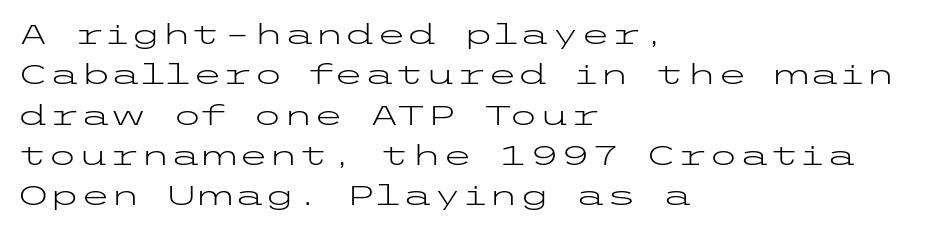
Posture: vertical. What kind of face is this? One without serifs — a sans. The font is comparable to plain body text, perhaps lighter. Line beginnings align vertically; line endings do not.
